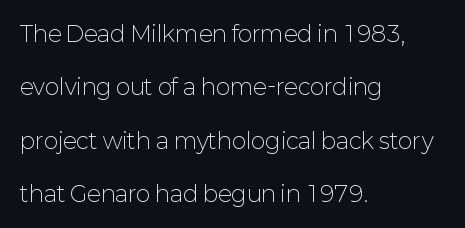
The lettering stays uniformly vertical, giving the passage a roman look. The designer dialed line spacing up above the default. Nothing unusual about the tracking: characters are spaced as the font intends. No extra ink here — the face is not bold. Where is the straight margin? On the left.
